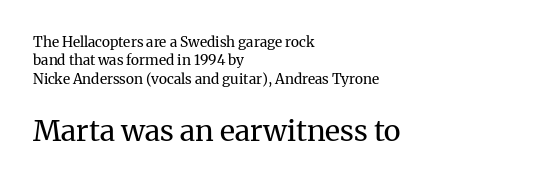
{"serif": "yes", "italic": "no", "bold": "no", "weight": "regular", "width": "normal", "stroke_contrast": "medium", "x_height": "medium", "monospaced": "no", "underline": "no", "align": "left", "line_spacing": "normal", "line_spacing_ratio": 1.32, "letter_spacing": "normal", "letter_spacing_em": 0.0, "larger_block": "second", "size_ratio": 2.07, "glyph_px": 29}
